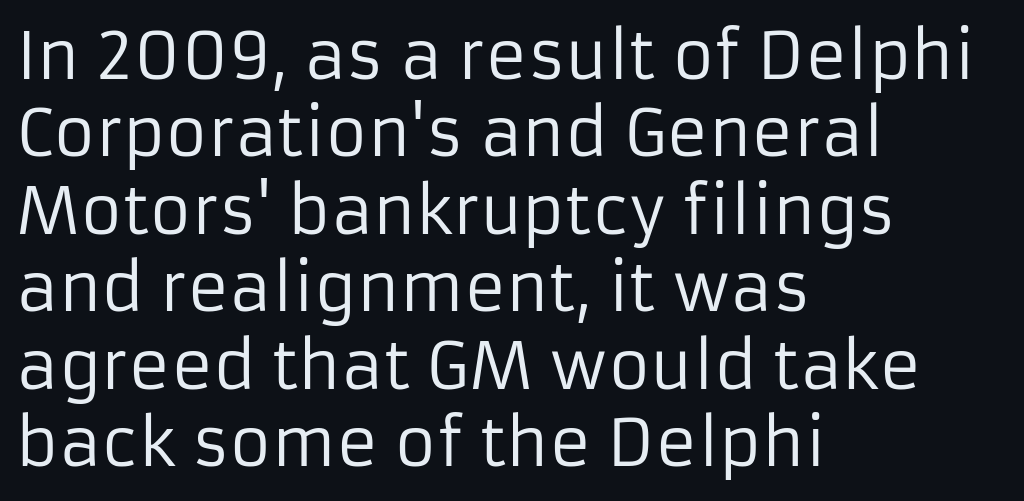
The passage shown has conventional tracking throughout. Heaviness? Minimal to ordinary, like unemphasized prose. Is there any slant? The stems are plumb. I'd call this a sans setting — the letters go barefoot.
